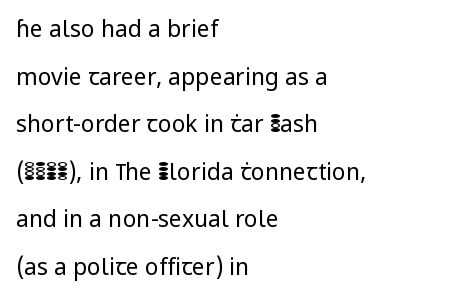
The image shows 23 px text type, upright; set left-aligned, loose line spacing (2.07x), normal letter spacing, not underlined.
